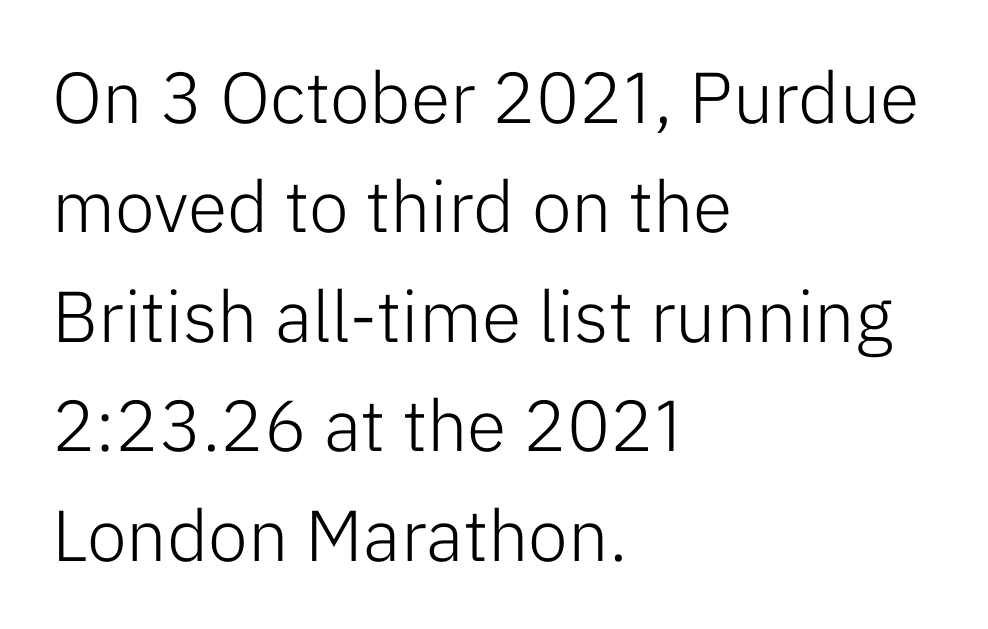
Q: Is the text bold? A: No.
Q: Is the text italic (slanted)? A: No, it is upright.
Q: Is the typeface a serif or a sans-serif typeface? A: Sans-serif.
Q: Is the text underlined? A: No.
Q: How is the paragraph aligned? A: Left-aligned.
Q: Is the spacing between letters normal or unusually wide? A: Normal.
Q: Is the spacing between lines tight, normal or loose? A: Normal.
Q: Width (condensed, normal, or wide)? A: Normal.
Q: Stroke contrast? A: Low.
Q: x-height? A: Medium.
Q: Monospaced? A: No.
